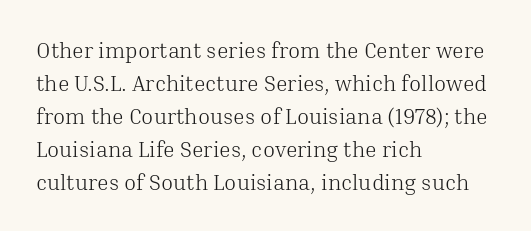
{"italic": "no", "bold": "no", "underline": "no", "align": "left", "line_spacing": "normal", "line_spacing_ratio": 1.5, "letter_spacing": "normal", "letter_spacing_em": 0.0, "glyph_px": 22}
